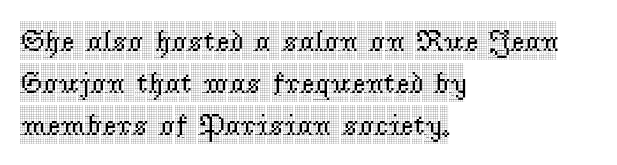
Check the space under the baseline: it is left empty. Character widths vary here, with narrow letters taking less room than wide ones. Note: serifs present on the glyphs. The passage shown has conventional tracking throughout.
